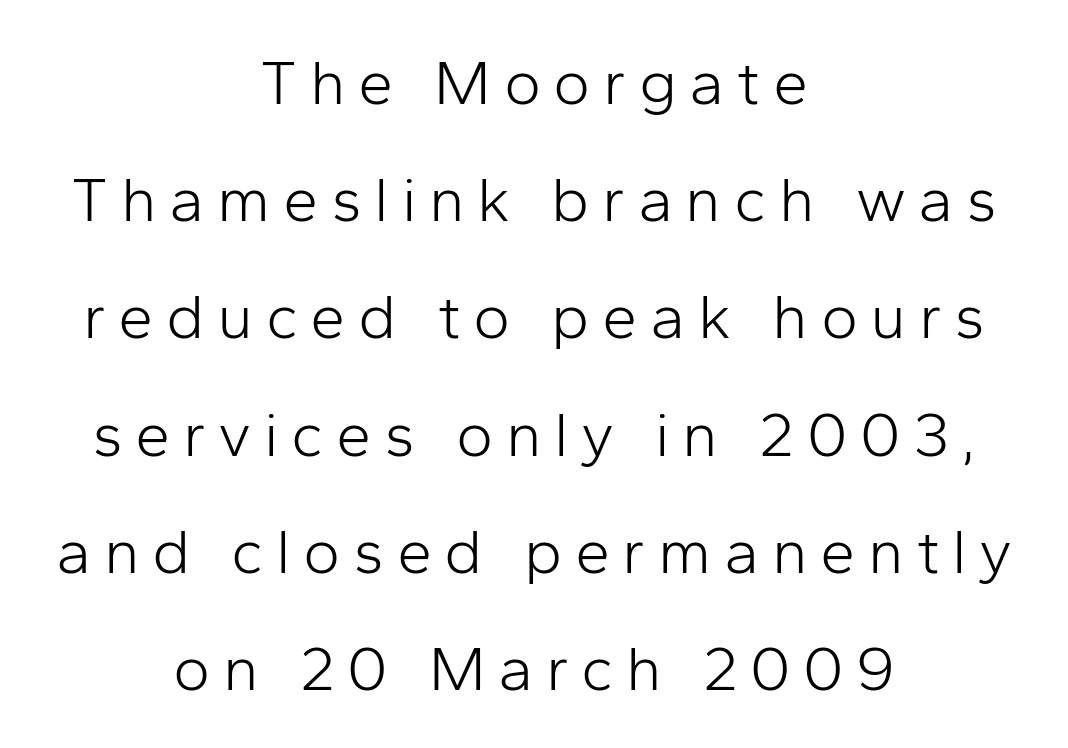
The image shows 63 px light sans-serif type, upright; set centered, line spacing 1.86x, unusually wide letter spacing (+0.2 em), not underlined; low stroke contrast and a medium x-height.
